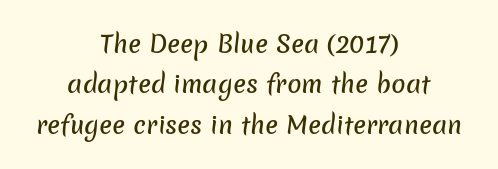
The image shows 24 px text type; set centered, normal line spacing (1.68x), normal letter spacing, not underlined.
